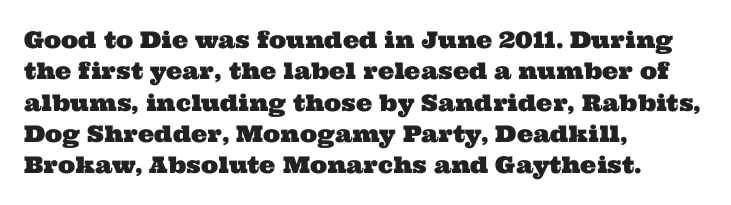
Students, note that the glyphs here touch the page at normal intervals. Rule under the text: the space is simply empty. Summary of vertical rhythm: regular, with standard interline spacing. Horizontally, the lines are justified to the leading edge only.
